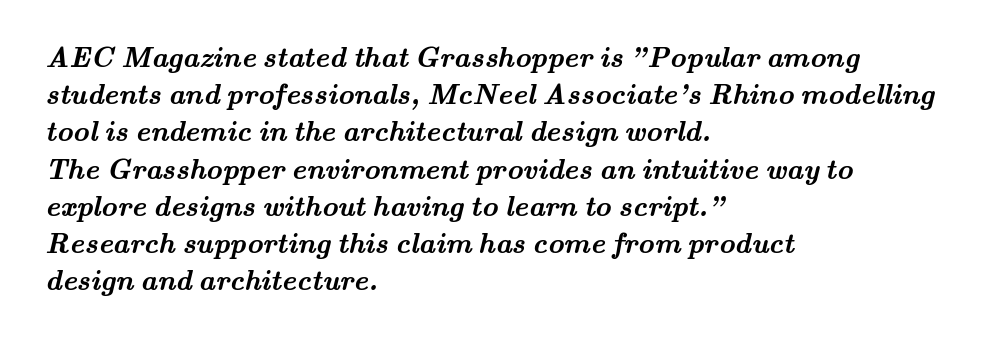
{"serif": "yes", "bold": "yes", "weight": "semibold", "width": "wide", "stroke_contrast": "medium", "x_height": "small", "monospaced": "no", "underline": "no", "align": "left", "line_spacing": "normal", "line_spacing_ratio": 1.33, "letter_spacing": "normal", "letter_spacing_em": 0.0, "glyph_px": 28}
